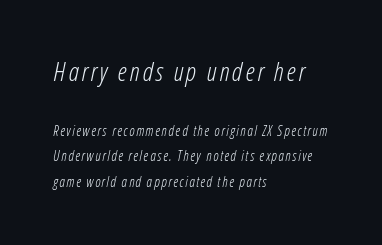
{"italic": "yes", "lean": "right", "slant_degrees": 12, "bold": "no", "underline": "no", "align": "left", "line_spacing_ratio": 1.81, "larger_block": "first", "size_ratio": 1.86, "glyph_px": 26}
